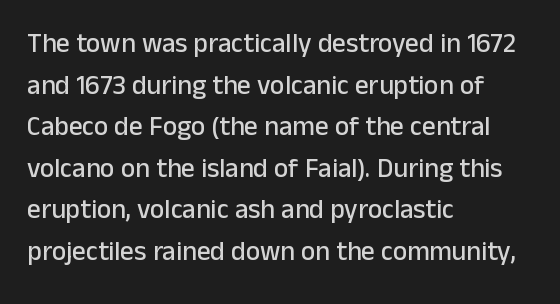
{"italic": "no", "underline": "no", "align": "left", "line_spacing": "normal", "line_spacing_ratio": 1.54, "letter_spacing": "normal", "letter_spacing_em": 0.0, "glyph_px": 27}
